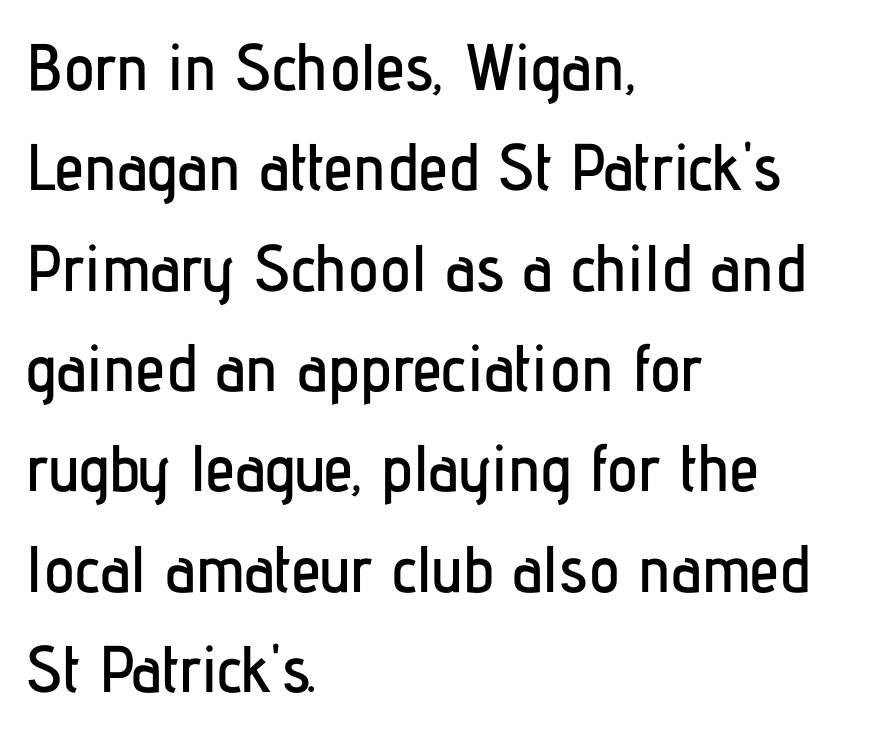
Q: Is the text italic (slanted)? A: No, it is upright.
Q: Is the typeface a serif or a sans-serif typeface? A: Sans-serif.
Q: Is the text underlined? A: No.
Q: How is the paragraph aligned? A: Left-aligned.
Q: Is the spacing between letters normal or unusually wide? A: Normal.
Q: Is the spacing between lines tight, normal or loose? A: Normal.
Q: Width (condensed, normal, or wide)? A: Condensed.
Q: Stroke contrast? A: Low.
Q: x-height? A: Medium.
Q: Monospaced? A: No.
